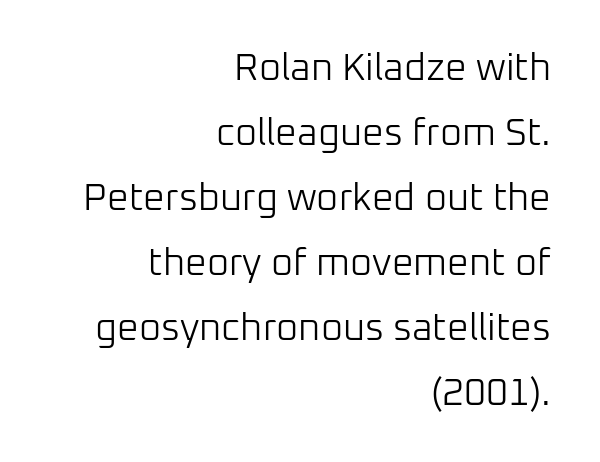
Q: Is the text bold? A: No.
Q: Is the text italic (slanted)? A: No, it is upright.
Q: Is the typeface a serif or a sans-serif typeface? A: Sans-serif.
Q: Is the text underlined? A: No.
Q: How is the paragraph aligned? A: Right-aligned.
Q: Is the spacing between letters normal or unusually wide? A: Normal.
Q: Width (condensed, normal, or wide)? A: Normal.
Q: Stroke contrast? A: Low.
Q: x-height? A: Medium.
Q: Monospaced? A: No.
